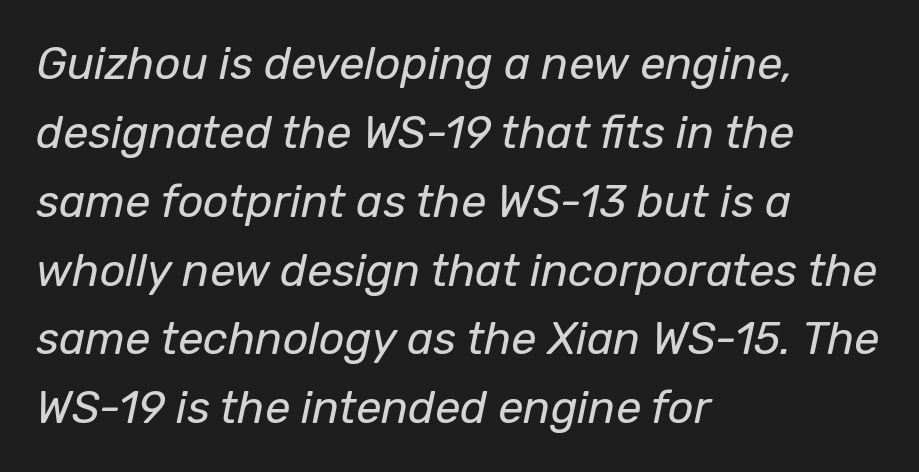
{"italic": "yes", "lean": "right", "slant_degrees": 12, "bold": "no", "weight": "regular", "width": "normal", "stroke_contrast": "low", "x_height": "medium", "monospaced": "no", "underline": "no", "align": "left", "line_spacing": "normal", "line_spacing_ratio": 1.53, "letter_spacing": "normal", "letter_spacing_em": 0.0, "glyph_px": 45}
